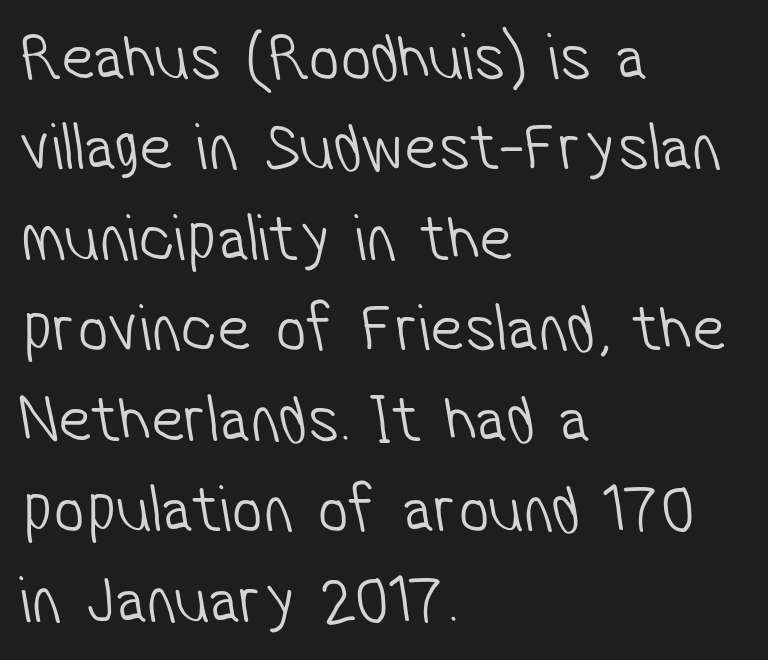
{"serif": "no", "bold": "no", "weight": "light", "width": "condensed", "stroke_contrast": "low", "x_height": "medium", "monospaced": "no", "underline": "no", "align": "left", "line_spacing": "normal", "line_spacing_ratio": 1.33, "letter_spacing": "normal", "letter_spacing_em": 0.0, "glyph_px": 68}
